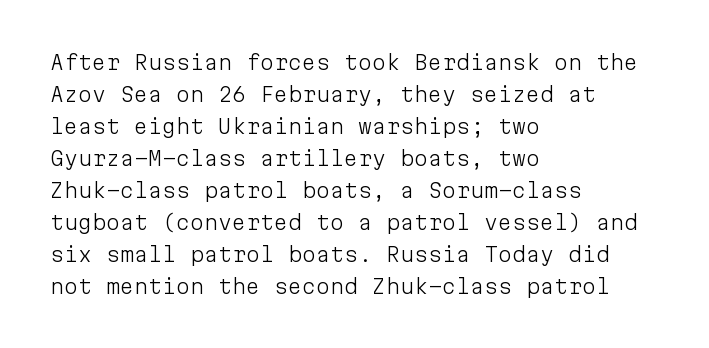
{"italic": "no", "bold": "no", "underline": "no", "align": "left", "line_spacing": "normal", "line_spacing_ratio": 1.6, "letter_spacing": "normal", "letter_spacing_em": 0.0, "glyph_px": 20}
